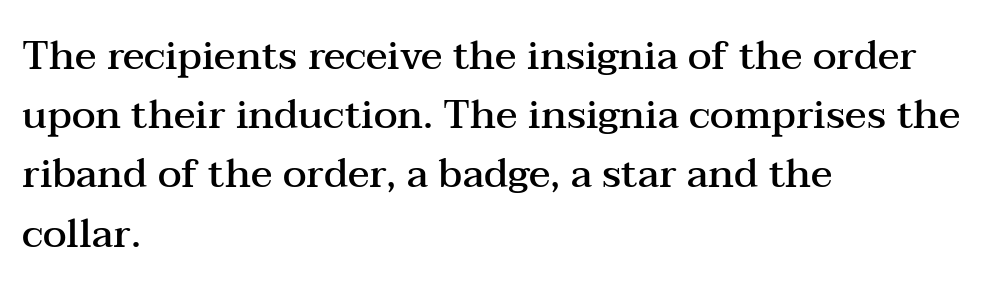
A classic flush-left, rag-right setting is used for this passage. Vertically, the passage feels balanced, rows spaced as you'd expect. Students, this is semibold: more ink than regular, less than bold. Just letters on the line, the space beneath them empty.
